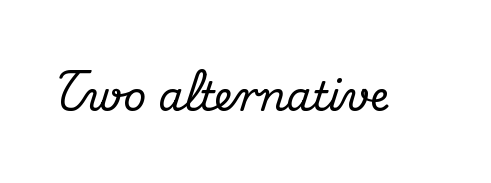
Is this a fixed-width face? No — the glyphs have proportional, varying widths. Honestly, the letter spacing is just normal — you wouldn't notice it. The passage shown is typeset with a serif family. Descender tails drop into unmarked territory.
